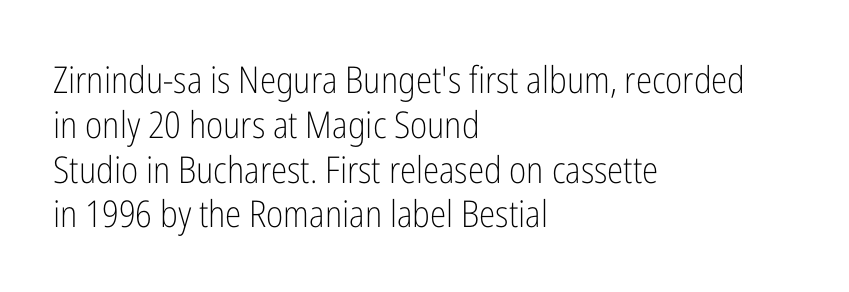
Typeset ragged right — the left edge is the straight one. Letters rest on an invisible, unmarked baseline. The letters advance in unequal steps, a hallmark of proportional type. You can tell it's not italic because the verticals are truly vertical. The glyphs in this specimen are sans serif.
